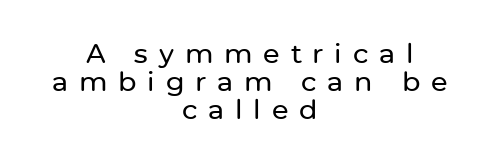
Q: Is the text italic (slanted)? A: No, it is upright.
Q: Is the text underlined? A: No.
Q: How is the paragraph aligned? A: Centered.
Q: Is the spacing between letters normal or unusually wide? A: Unusually wide.
Q: Is the spacing between lines tight, normal or loose? A: Tight.
